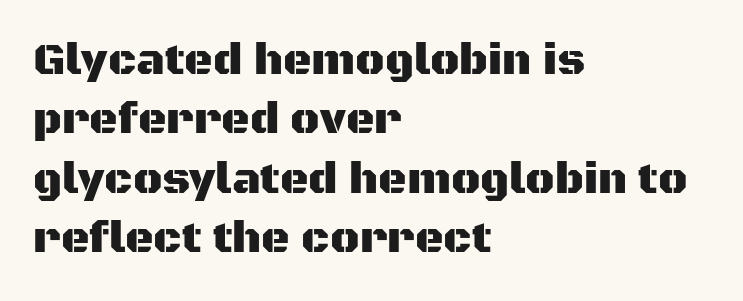
Unmarked baselines from the first word to the last. The tracking reads as untouched default to a designer's eye. Think of a printed novel: that variable character pitch is what you see here. A student would call this left alignment; a typographer would say flush left, rag right. This is the regular roman posture of the typeface.
